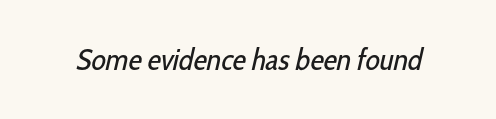
{"serif": "no", "bold": "no", "weight": "regular", "width": "condensed", "stroke_contrast": "low", "x_height": "medium", "monospaced": "no", "underline": "no", "letter_spacing": "normal", "letter_spacing_em": 0.0, "glyph_px": 30}
